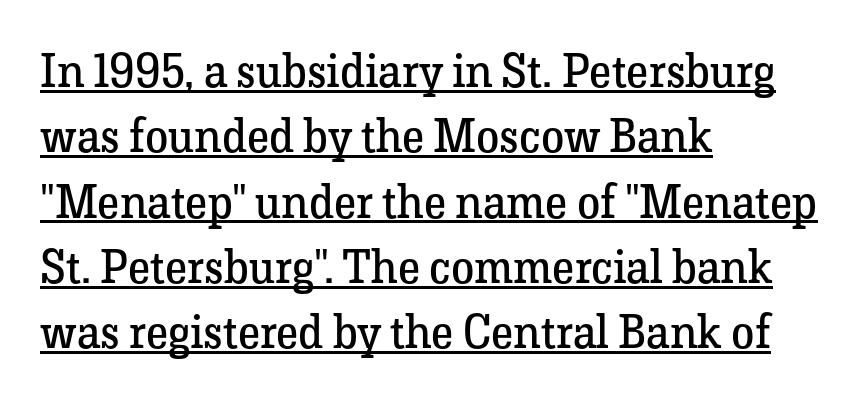
The image shows 47 px regular-weight serif type, upright; set left-aligned, normal line spacing (1.39x), normal letter spacing, underlined; low stroke contrast and a medium x-height.
